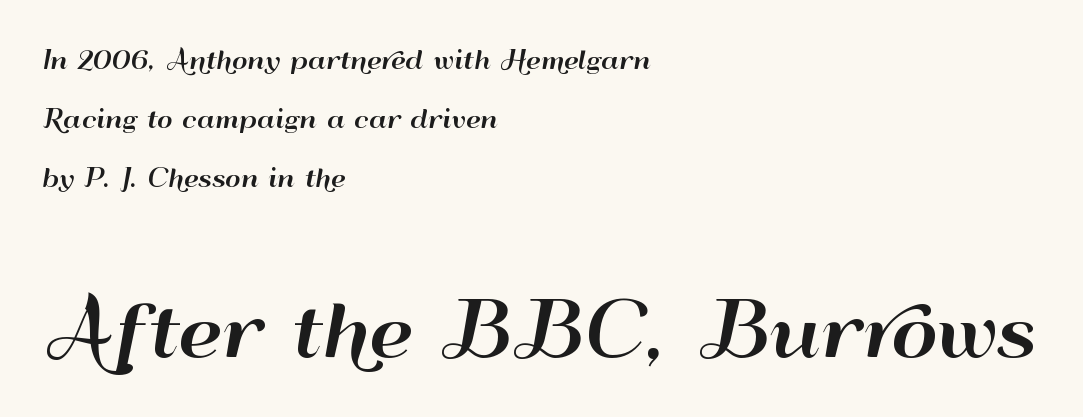
The image shows 72 px wide sans-serif type; set left-aligned, loose line spacing (2.45x), normal letter spacing, not underlined; the second (bottom) block is 3.0x larger; high stroke contrast and a small x-height.
